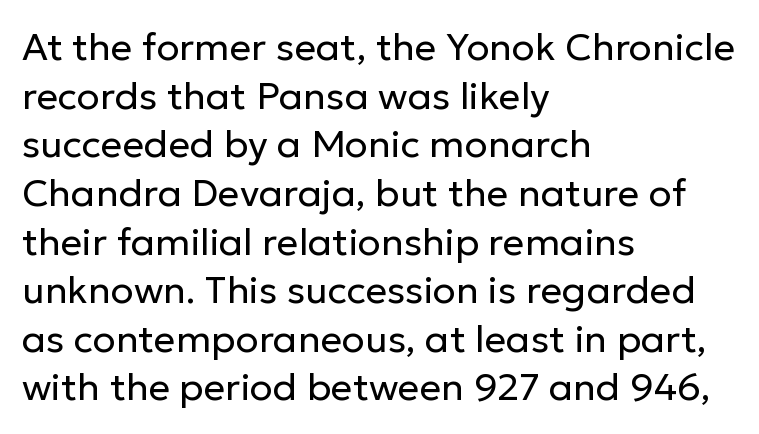
Q: Is the text bold? A: No.
Q: Is the text italic (slanted)? A: No, it is upright.
Q: Is the typeface a serif or a sans-serif typeface? A: Sans-serif.
Q: Is the text underlined? A: No.
Q: How is the paragraph aligned? A: Left-aligned.
Q: Is the spacing between letters normal or unusually wide? A: Normal.
Q: Is the spacing between lines tight, normal or loose? A: Normal.
Q: Width (condensed, normal, or wide)? A: Normal.
Q: Stroke contrast? A: Low.
Q: x-height? A: Medium.
Q: Monospaced? A: No.
